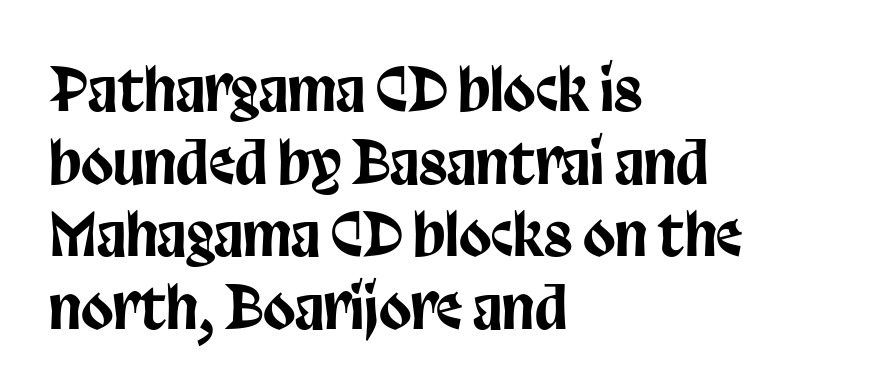
The letters stand straight up with perfectly vertical stems. Characters follow at the spacing the type designer built in. Glance below the letters and you will spot only blank space. To sum up the face: it is a sans, with no serifs. Each letter keeps its own natural width here, so spacing adapts to shape. Is the block centered? No — it sits flush against the left margin.
